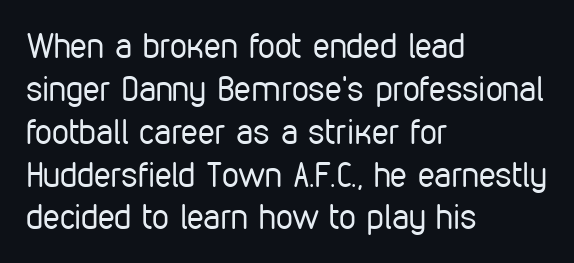
{"serif": "no", "italic": "no", "bold": "no", "weight": "regular", "width": "condensed", "stroke_contrast": "low", "x_height": "medium", "monospaced": "no", "underline": "no", "align": "left", "line_spacing": "normal", "line_spacing_ratio": 1.26, "letter_spacing": "normal", "letter_spacing_em": 0.0, "glyph_px": 34}
